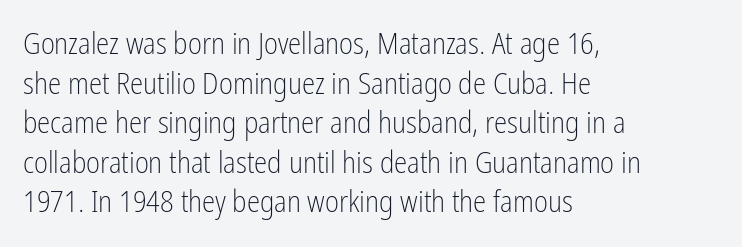
{"serif": "no", "italic": "no", "bold": "no", "weight": "light", "width": "condensed", "stroke_contrast": "low", "x_height": "medium", "monospaced": "no", "underline": "no", "align": "left", "line_spacing": "normal", "line_spacing_ratio": 1.32, "letter_spacing": "normal", "letter_spacing_em": 0.0, "glyph_px": 30}
